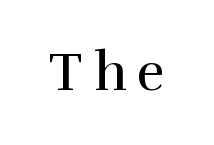
Font category for this specimen: serif. The type is letterspaced generously, with wide tracking. Heaviness? Minimal to ordinary, like unemphasized prose. The lettering stays uniformly vertical, giving the passage a roman look. Bare-footed words on every line.
